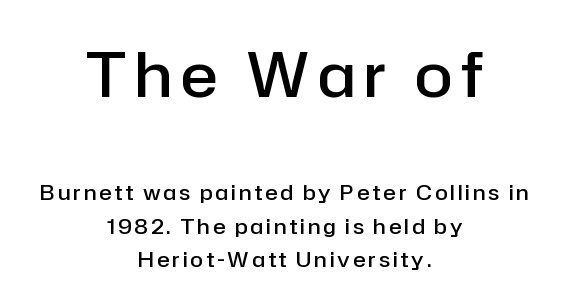
Each new line begins a customary step beneath the previous one. Both edges are ragged and mirror each other, which tells us the setting is centered. The passage shown is typed in a proportional face where columns would drift. Posture: vertical.
